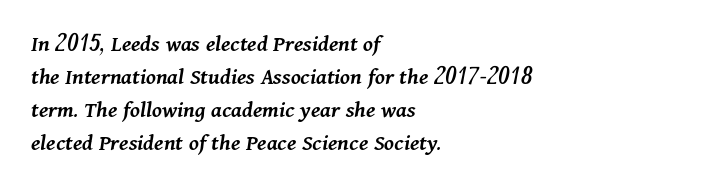
Q: Is the text bold? A: Semi-bold.
Q: Is the text italic (slanted)? A: Yes, it leans right by about 11 degrees.
Q: Is the text underlined? A: No.
Q: How is the paragraph aligned? A: Left-aligned.
Q: Is the spacing between letters normal or unusually wide? A: Normal.
Q: Is the spacing between lines tight, normal or loose? A: Normal.
